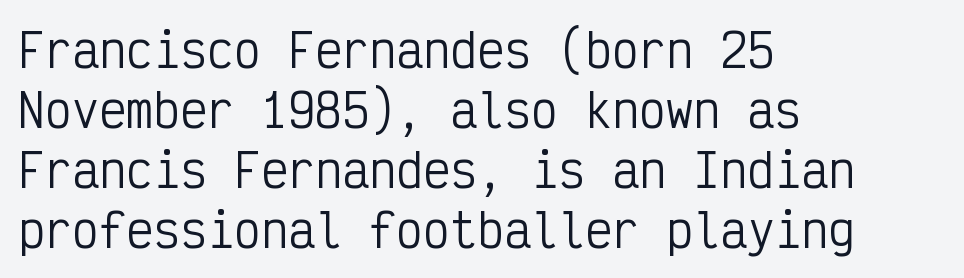
This is sans-serif lettering, the kind often seen on screens and signage. Caption: multi-line text, flush left, ragged right. The tracking reads as untouched default to a designer's eye. Think standard paragraph weight, or any step lighter than that. These lines were composed using upright roman letters. The block of text has a typical density, with ordinary space between rows.
